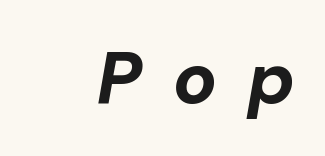
Yep, that's italic — everything's leaning. Short and long lines alike share a common ending point at right. A typesetter would call this heavily tracked-out type. This sample has the flowing, uneven cadence of proportional lettering.
